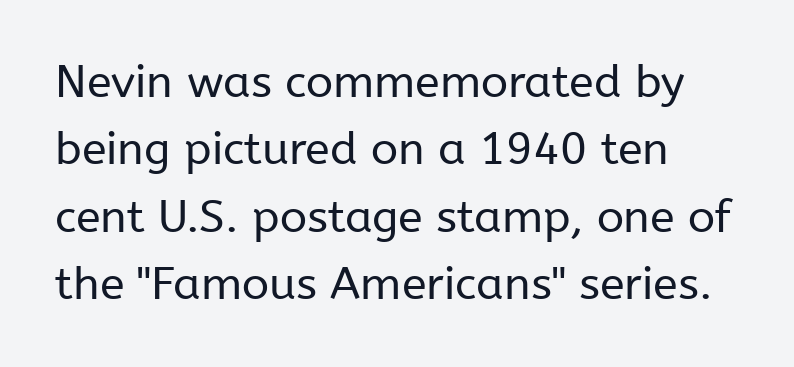
{"serif": "no", "italic": "no", "bold": "no", "weight": "regular", "width": "normal", "stroke_contrast": "low", "x_height": "medium", "monospaced": "no", "underline": "no", "align": "left", "line_spacing": "normal", "line_spacing_ratio": 1.5, "letter_spacing": "normal", "letter_spacing_em": 0.0, "glyph_px": 45}
